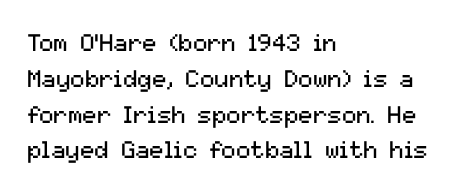
{"italic": "no", "bold": "no", "underline": "no", "align": "left", "line_spacing": "normal", "line_spacing_ratio": 1.49, "letter_spacing": "normal", "letter_spacing_em": 0.0, "glyph_px": 24}
